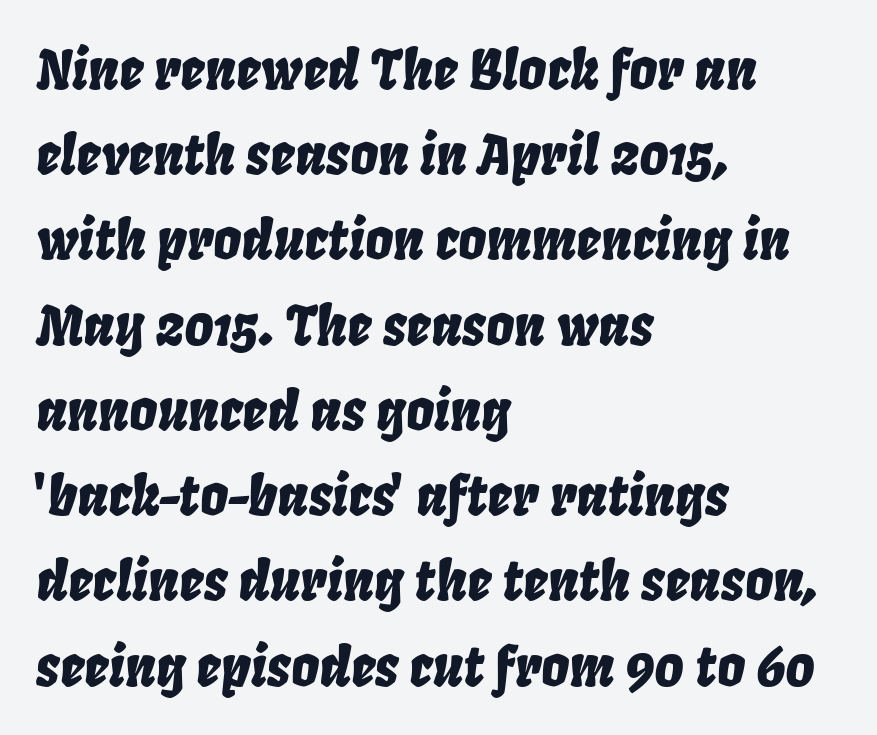
This sample has the flowing, uneven cadence of proportional lettering. The rag falls on the right side of this text block. In terms of posture, this sample is oblique. Regular leading. The zone under the glyphs is completely vacant. Students, note that the glyphs here touch the page at normal intervals.
